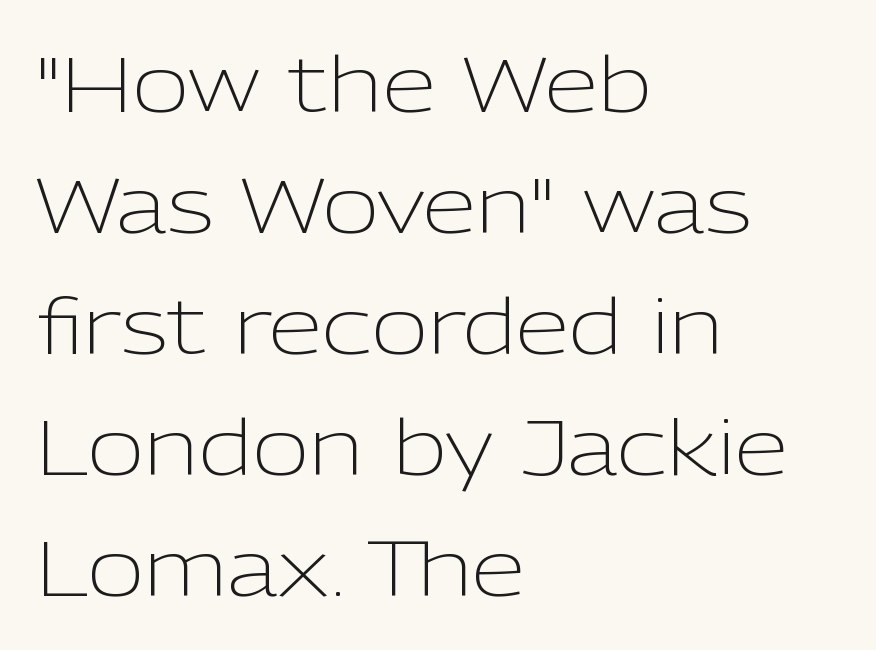
Q: Is the text bold? A: No.
Q: Is the text italic (slanted)? A: No, it is upright.
Q: Is the typeface a serif or a sans-serif typeface? A: Sans-serif.
Q: Is the text underlined? A: No.
Q: How is the paragraph aligned? A: Left-aligned.
Q: Is the spacing between letters normal or unusually wide? A: Normal.
Q: Is the spacing between lines tight, normal or loose? A: Normal.
Q: Width (condensed, normal, or wide)? A: Normal.
Q: Stroke contrast? A: Low.
Q: x-height? A: Medium.
Q: Monospaced? A: No.
